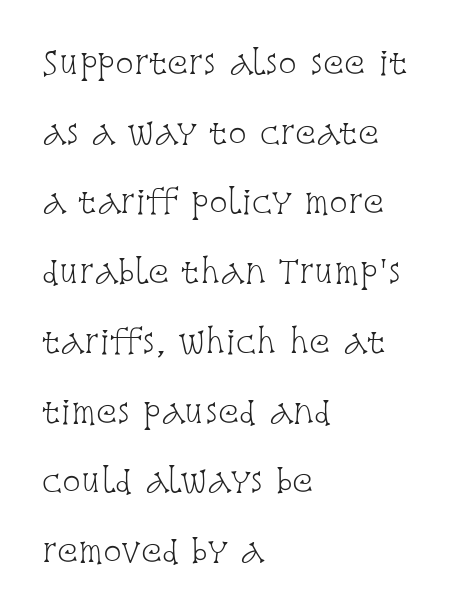
{"serif": "yes", "italic": "no", "bold": "no", "weight": "light", "width": "condensed", "stroke_contrast": "low", "x_height": "large", "monospaced": "no", "underline": "no", "align": "left", "line_spacing": "loose", "line_spacing_ratio": 2.25, "letter_spacing": "normal", "letter_spacing_em": 0.0, "glyph_px": 31}
